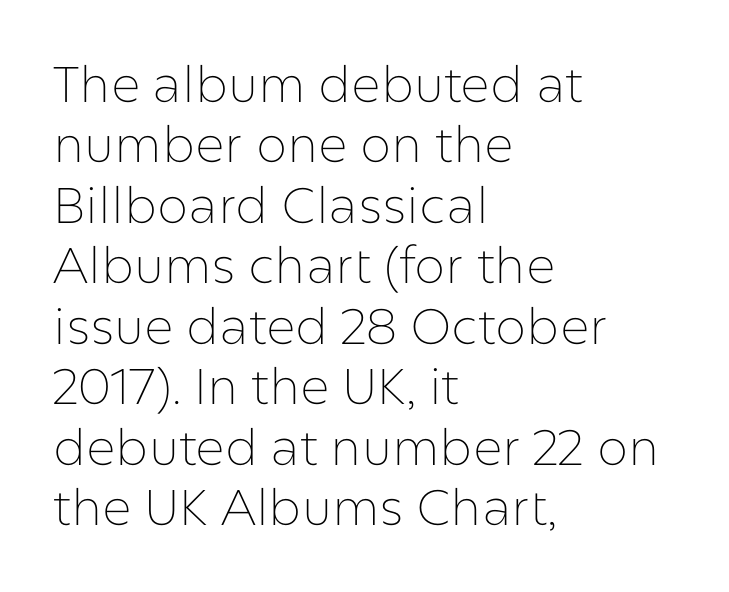
{"serif": "no", "italic": "no", "bold": "no", "weight": "thin", "width": "normal", "stroke_contrast": "low", "x_height": "medium", "monospaced": "no", "underline": "no", "align": "left", "line_spacing_ratio": 1.21, "letter_spacing": "normal", "letter_spacing_em": 0.0, "glyph_px": 50}
